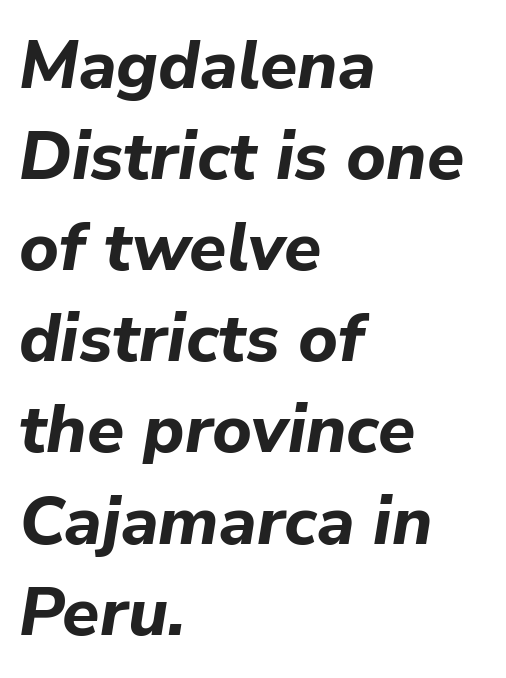
Q: Is the text bold? A: Yes.
Q: Is the text italic (slanted)? A: Yes, it leans right by about 9 degrees.
Q: Is the text underlined? A: No.
Q: How is the paragraph aligned? A: Left-aligned.
Q: Is the spacing between letters normal or unusually wide? A: Normal.
Q: Is the spacing between lines tight, normal or loose? A: Normal.
Q: Width (condensed, normal, or wide)? A: Normal.
Q: Stroke contrast? A: Low.
Q: x-height? A: Medium.
Q: Monospaced? A: No.
